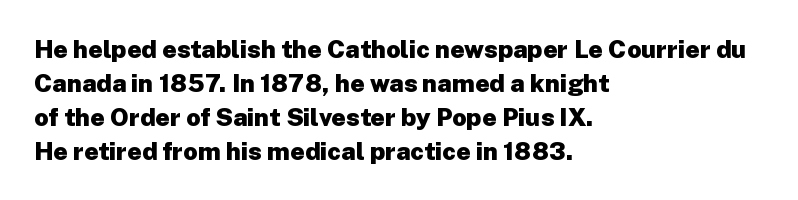
{"italic": "no", "bold": "yes", "underline": "no", "align": "left", "line_spacing": "normal", "line_spacing_ratio": 1.36, "letter_spacing": "normal", "letter_spacing_em": 0.0, "glyph_px": 25}
